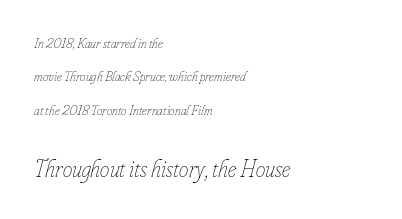
{"italic": "yes", "lean": "right", "slant_degrees": 16, "bold": "no", "underline": "no", "align": "left", "line_spacing": "loose", "line_spacing_ratio": 2.38, "letter_spacing": "normal", "letter_spacing_em": 0.0, "larger_block": "second", "size_ratio": 1.71, "glyph_px": 24}
